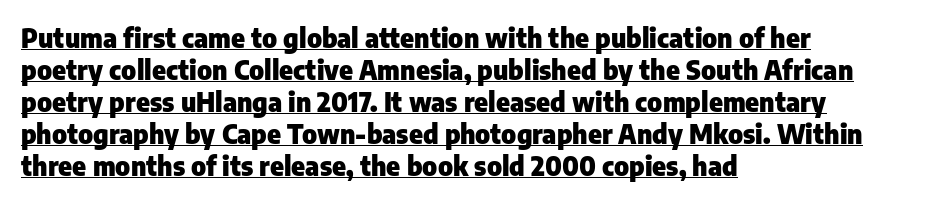
Q: Is the text bold? A: Yes.
Q: Is the text italic (slanted)? A: No, it is upright.
Q: Is the text underlined? A: Yes.
Q: How is the paragraph aligned? A: Left-aligned.
Q: Is the spacing between letters normal or unusually wide? A: Normal.
